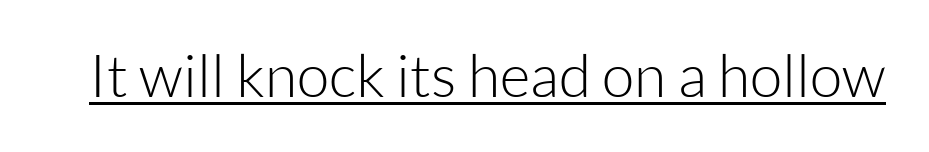
{"serif": "no", "italic": "no", "bold": "no", "weight": "light", "width": "normal", "stroke_contrast": "low", "x_height": "medium", "monospaced": "no", "underline": "yes", "letter_spacing": "normal", "letter_spacing_em": 0.0, "glyph_px": 59}
